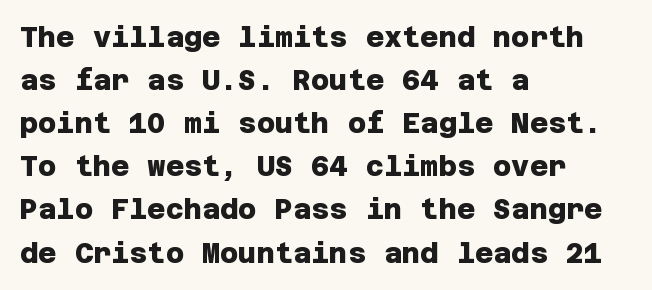
Q: Is the text bold? A: Yes.
Q: Is the typeface a serif or a sans-serif typeface? A: Sans-serif.
Q: Is the text underlined? A: No.
Q: How is the paragraph aligned? A: Left-aligned.
Q: Is the spacing between letters normal or unusually wide? A: Normal.
Q: Is the spacing between lines tight, normal or loose? A: Normal.
Q: Width (condensed, normal, or wide)? A: Normal.
Q: Stroke contrast? A: Low.
Q: x-height? A: Large.
